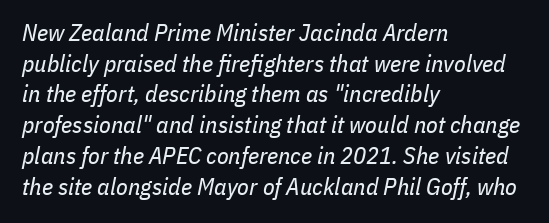
The image shows 24 px text type, italic (leaning right); set left-aligned, normal line spacing (1.28x), normal letter spacing, not underlined.
